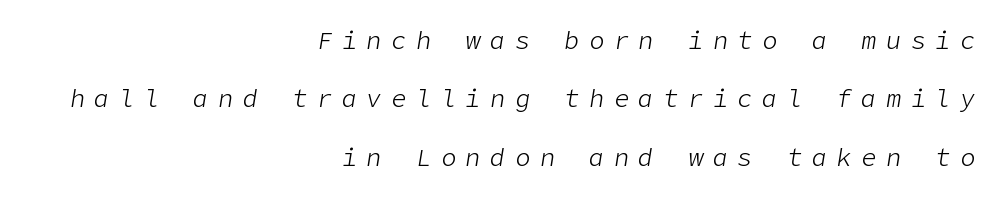
Q: Is the text bold? A: No.
Q: Is the text italic (slanted)? A: Yes, it leans right by about 9 degrees.
Q: Is the text underlined? A: No.
Q: How is the paragraph aligned? A: Right-aligned.
Q: Is the spacing between letters normal or unusually wide? A: Unusually wide.
Q: Is the spacing between lines tight, normal or loose? A: Loose.
